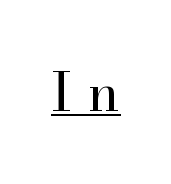
Q: Is the text bold? A: No.
Q: Is the text italic (slanted)? A: No, it is upright.
Q: Is the typeface a serif or a sans-serif typeface? A: Serif.
Q: Is the text underlined? A: Yes.
Q: Is the spacing between letters normal or unusually wide? A: Unusually wide.
Q: Width (condensed, normal, or wide)? A: Normal.
Q: Stroke contrast? A: High.
Q: x-height? A: Small.
Q: Monospaced? A: No.
